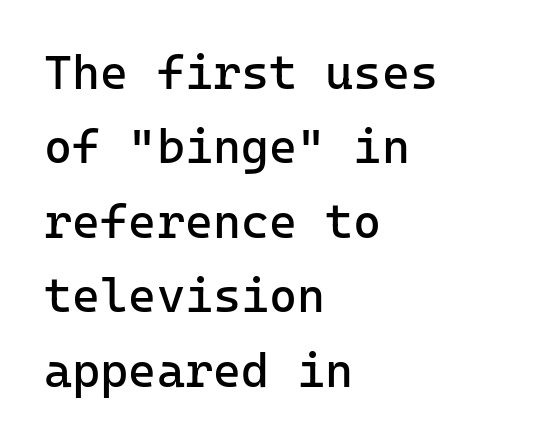
The image shows 48 px regular-weight sans-serif type, upright, monospaced; set left-aligned, normal line spacing (1.55x), normal letter spacing, not underlined; low stroke contrast and a medium x-height.
